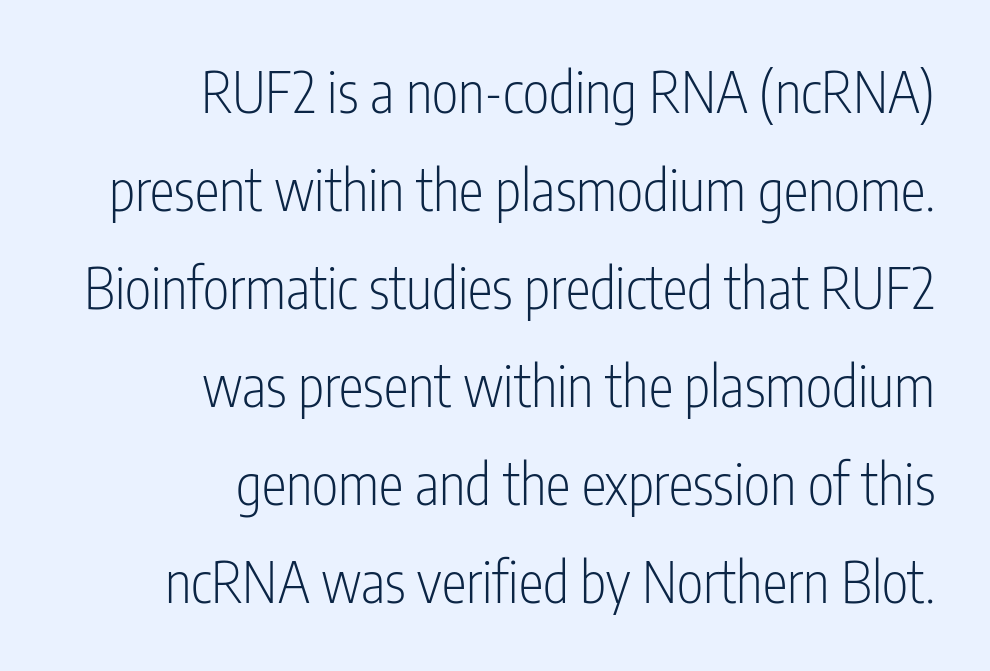
The image shows 56 px light, condensed sans-serif type, upright; set right-aligned, line spacing 1.75x, normal letter spacing, not underlined; low stroke contrast and a medium x-height.
